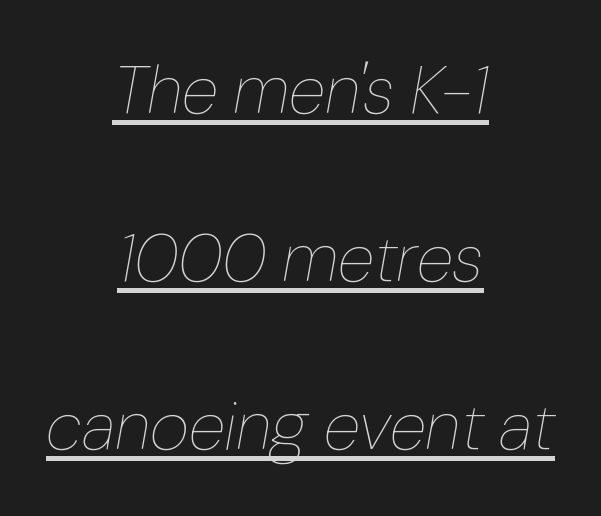
Q: Is the text bold? A: No.
Q: Is the text italic (slanted)? A: Yes, it leans right by about 10 degrees.
Q: Is the text underlined? A: Yes.
Q: How is the paragraph aligned? A: Centered.
Q: Is the spacing between letters normal or unusually wide? A: Normal.
Q: Is the spacing between lines tight, normal or loose? A: Loose.
Q: Width (condensed, normal, or wide)? A: Normal.
Q: Stroke contrast? A: Low.
Q: x-height? A: Medium.
Q: Monospaced? A: No.
